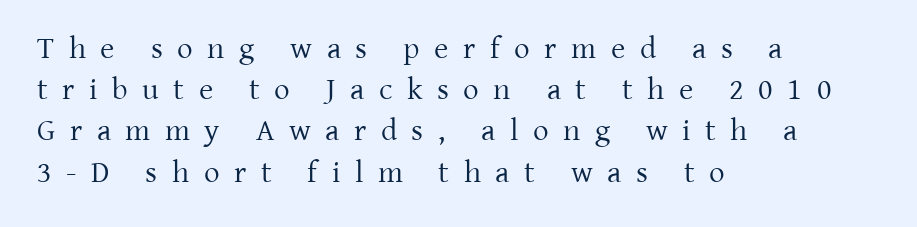
The rendering inserts visible extra space after every character. Reading down the column, the eye jumps a familiar distance to each next line. Heft: none added — not bold. The specimen omits any rule beneath the text block's lines.
